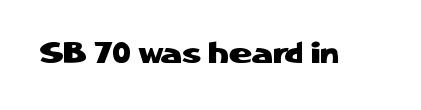
The image shows 31 px sans-serif type, upright; set normal letter spacing, not underlined; low stroke contrast and a medium x-height.
